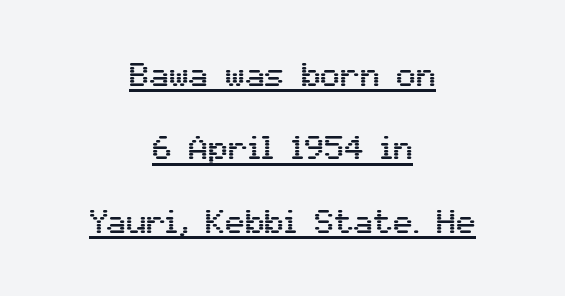
Q: Is the text italic (slanted)? A: No, it is upright.
Q: Is the typeface a serif or a sans-serif typeface? A: Sans-serif.
Q: Is the text underlined? A: Yes.
Q: How is the paragraph aligned? A: Centered.
Q: Is the spacing between letters normal or unusually wide? A: Normal.
Q: Is the spacing between lines tight, normal or loose? A: Loose.
Q: Width (condensed, normal, or wide)? A: Normal.
Q: Stroke contrast? A: Medium.
Q: x-height? A: Medium.
Q: Monospaced? A: No.
